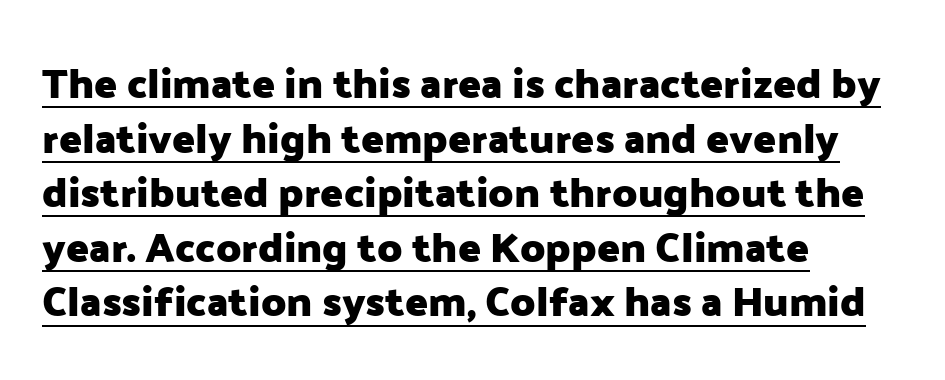
Notice how thick the strokes are: this is what a full bold looks like. The passage shown is typeset with a sans-serif family. The letters advance in unequal steps, a hallmark of proportional type. Ordinary non-slanted type is in use.
